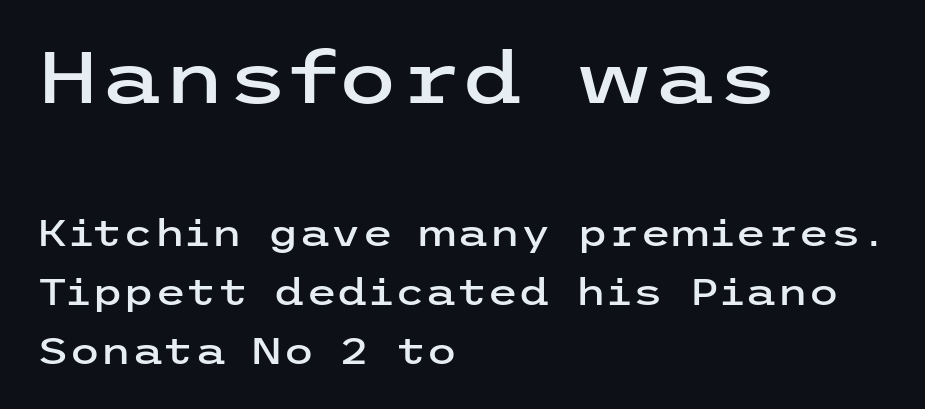
Note: larger setting up top, smaller setting below. Each row of text sits above clean, open space. If you drew a line through each stem, it would be perfectly vertical. Short and long lines alike share a common starting point at left.
